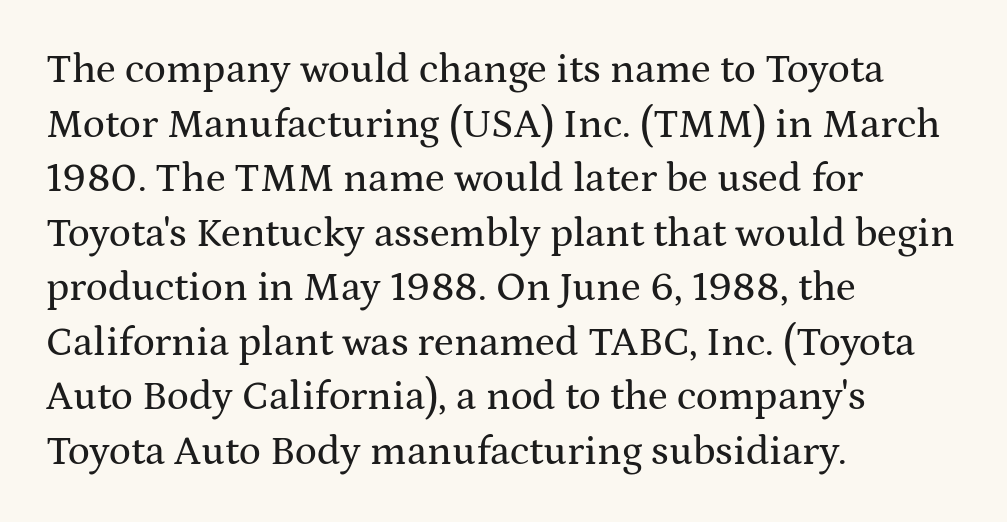
Q: Is the text italic (slanted)? A: No, it is upright.
Q: Is the typeface a serif or a sans-serif typeface? A: Serif.
Q: Is the text underlined? A: No.
Q: How is the paragraph aligned? A: Left-aligned.
Q: Is the spacing between letters normal or unusually wide? A: Normal.
Q: Is the spacing between lines tight, normal or loose? A: Normal.
Q: Width (condensed, normal, or wide)? A: Wide.
Q: Stroke contrast? A: Medium.
Q: x-height? A: Medium.
Q: Monospaced? A: No.
